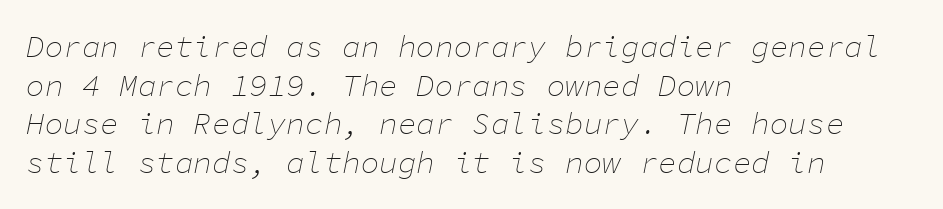
{"italic": "yes", "lean": "right", "slant_degrees": 11, "bold": "no", "weight": "thin", "width": "normal", "stroke_contrast": "low", "x_height": "medium", "monospaced": "yes", "underline": "no", "align": "left", "line_spacing": "normal", "line_spacing_ratio": 1.25, "letter_spacing": "normal", "letter_spacing_em": 0.0, "glyph_px": 31}
